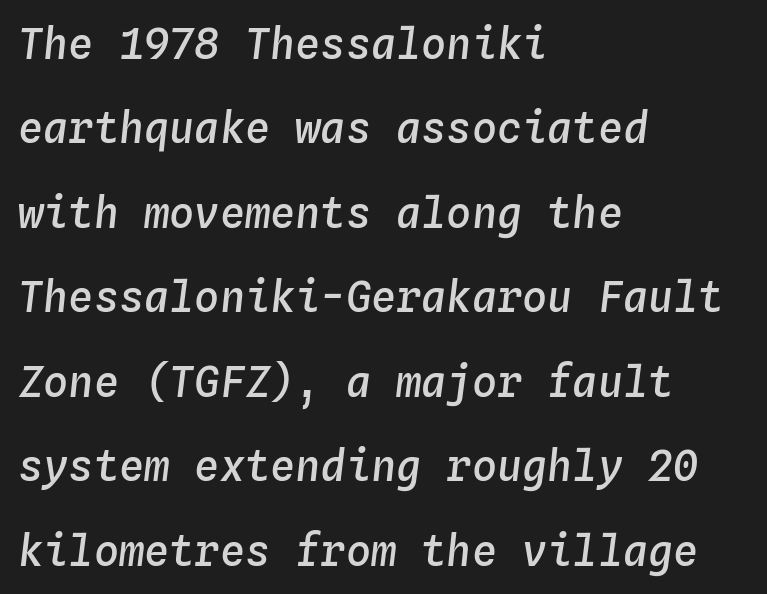
The image shows 42 px semibold type, italic (leaning right), monospaced; set left-aligned, loose line spacing (2.01x), normal letter spacing, not underlined; low stroke contrast and a medium x-height.
